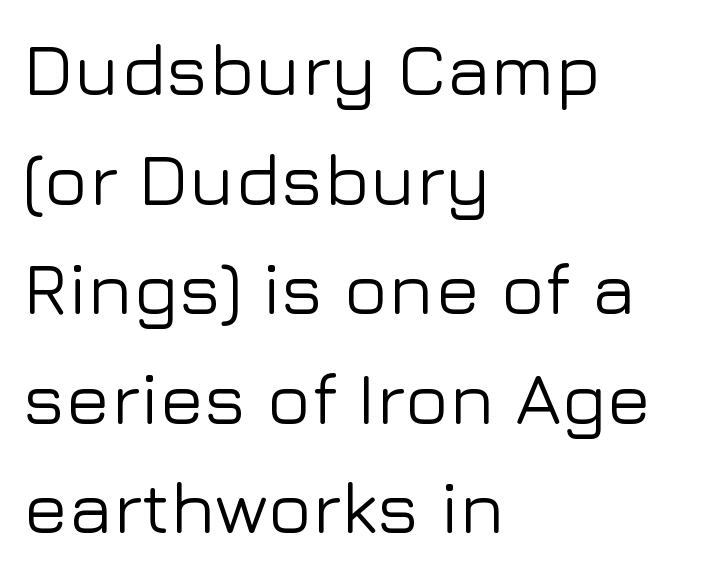
Q: Is the text italic (slanted)? A: No, it is upright.
Q: Is the typeface a serif or a sans-serif typeface? A: Sans-serif.
Q: Is the text underlined? A: No.
Q: How is the paragraph aligned? A: Left-aligned.
Q: Is the spacing between letters normal or unusually wide? A: Normal.
Q: Is the spacing between lines tight, normal or loose? A: Normal.
Q: Width (condensed, normal, or wide)? A: Normal.
Q: Stroke contrast? A: Low.
Q: x-height? A: Medium.
Q: Monospaced? A: No.
